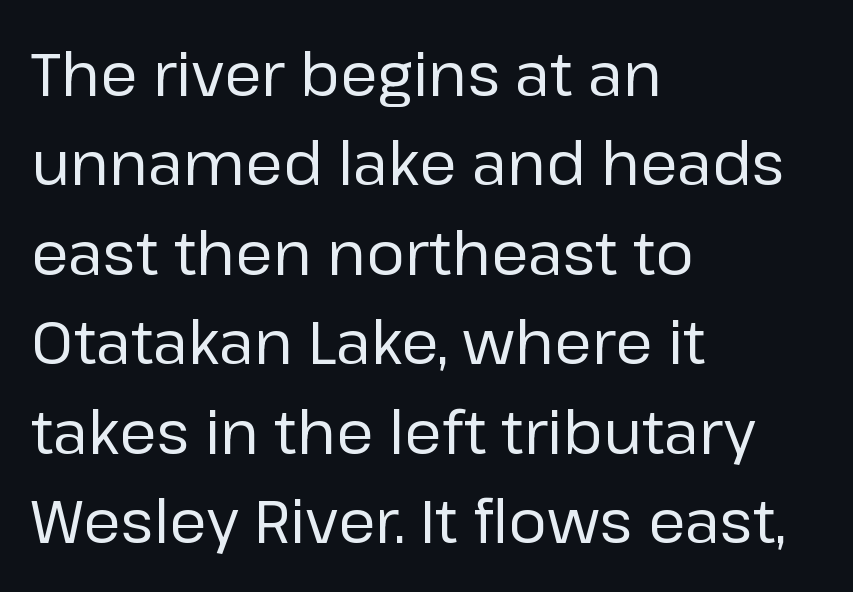
The image shows 60 px regular-weight sans-serif type, upright; set left-aligned, normal line spacing (1.49x), normal letter spacing, not underlined; low stroke contrast and a medium x-height.
